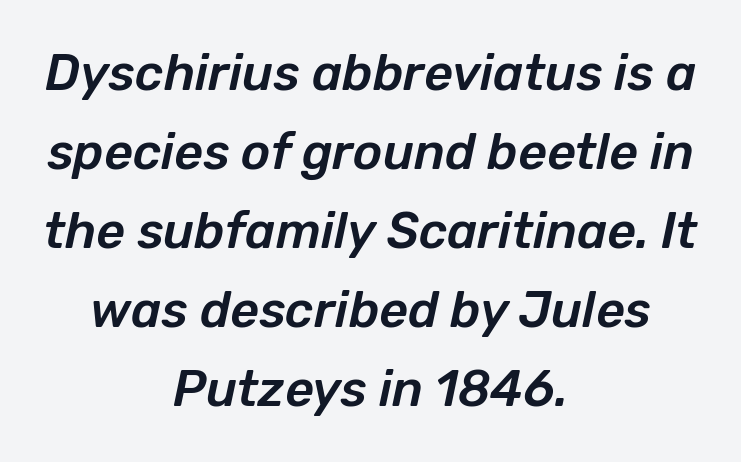
The image shows 50 px text type, italic (leaning right); set centered, normal line spacing (1.58x), normal letter spacing, not underlined; low stroke contrast and a medium x-height.
